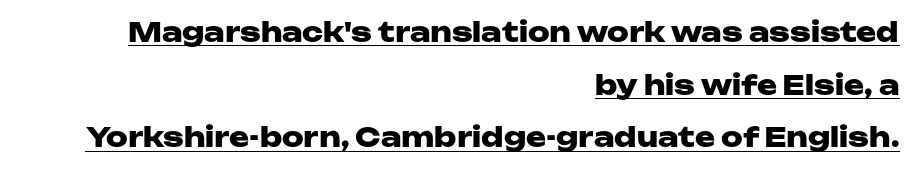
Q: Is the text bold? A: Yes.
Q: Is the text italic (slanted)? A: No, it is upright.
Q: Is the text underlined? A: Yes.
Q: How is the paragraph aligned? A: Right-aligned.
Q: Is the spacing between letters normal or unusually wide? A: Normal.
Q: Is the spacing between lines tight, normal or loose? A: Loose.
